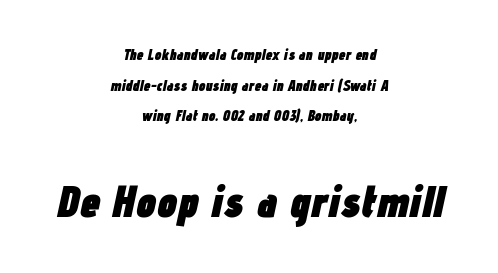
{"italic": "yes", "lean": "right", "slant_degrees": 12, "bold": "yes", "weight": "heavy", "width": "condensed", "stroke_contrast": "low", "x_height": "medium", "monospaced": "no", "underline": "no", "align": "center", "line_spacing": "loose", "line_spacing_ratio": 2.04, "letter_spacing": "normal", "letter_spacing_em": 0.0, "larger_block": "second", "size_ratio": 3.0, "glyph_px": 45}
